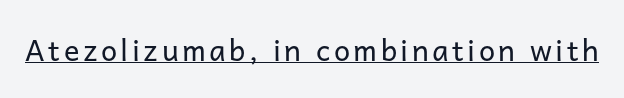
Q: Is the text bold? A: No.
Q: Is the text italic (slanted)? A: No, it is upright.
Q: Is the typeface a serif or a sans-serif typeface? A: Sans-serif.
Q: Is the text underlined? A: Yes.
Q: Width (condensed, normal, or wide)? A: Normal.
Q: Stroke contrast? A: Low.
Q: x-height? A: Medium.
Q: Monospaced? A: No.
